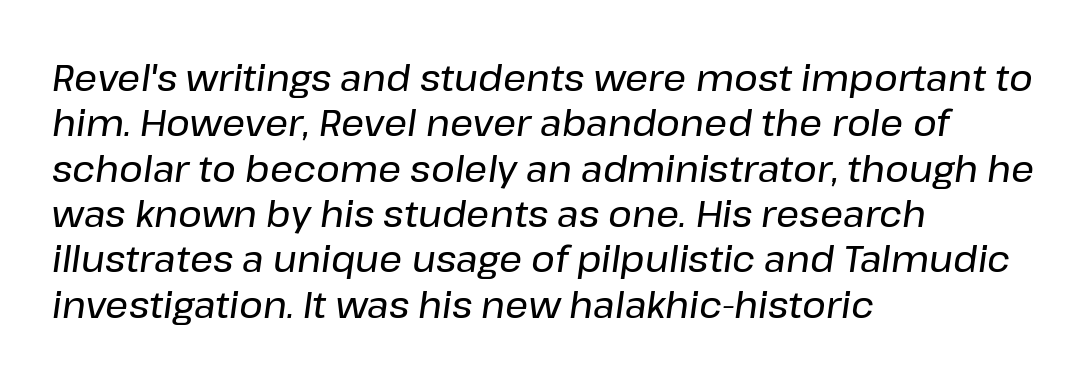
Caption: multi-line text, flush left, ragged right. Rule under the text: the space is simply empty. Think of a printed novel: that variable character pitch is what you see here. The face used here is rendered with its standard letterfit.
